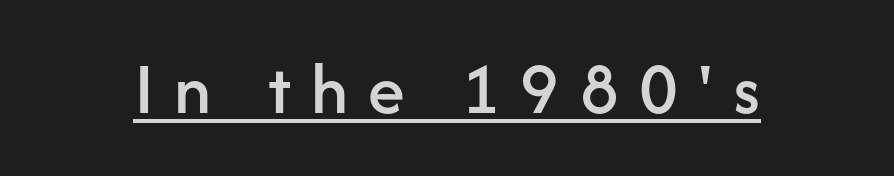
The image shows 75 px sans-serif type, upright; set unusually wide letter spacing (+0.27 em), underlined; low stroke contrast and a medium x-height.
